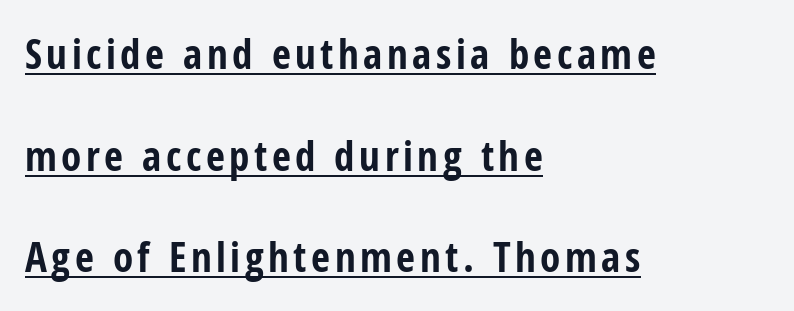
{"serif": "no", "italic": "no", "bold": "yes", "weight": "bold", "width": "condensed", "stroke_contrast": "low", "x_height": "medium", "monospaced": "no", "underline": "yes", "align": "left", "line_spacing": "loose", "line_spacing_ratio": 2.48, "glyph_px": 41}
